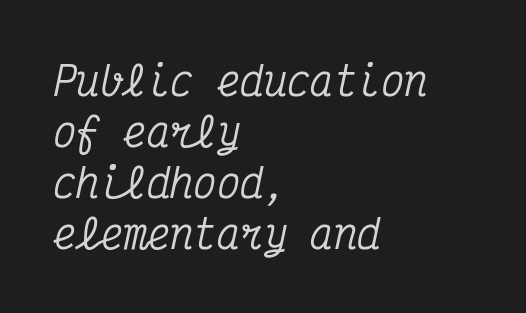
{"serif": "yes", "italic": "yes", "lean": "right", "slant_degrees": 12, "width": "condensed", "stroke_contrast": "medium", "x_height": "medium", "monospaced": "yes", "underline": "no", "align": "left", "line_spacing": "normal", "line_spacing_ratio": 1.31, "letter_spacing": "normal", "letter_spacing_em": 0.0, "glyph_px": 39}
